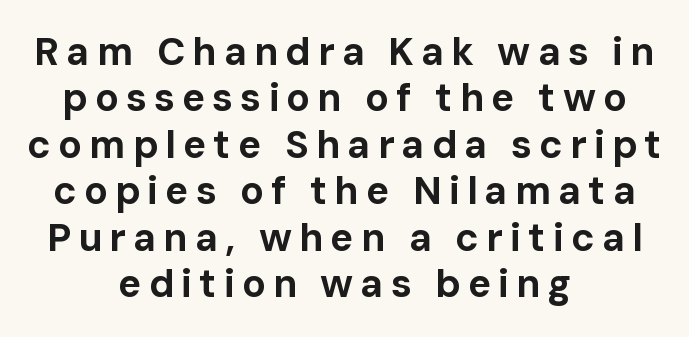
The image shows 39 px bold sans-serif type, upright; set centered, line spacing 1.19x, not underlined; low stroke contrast and a medium x-height.
